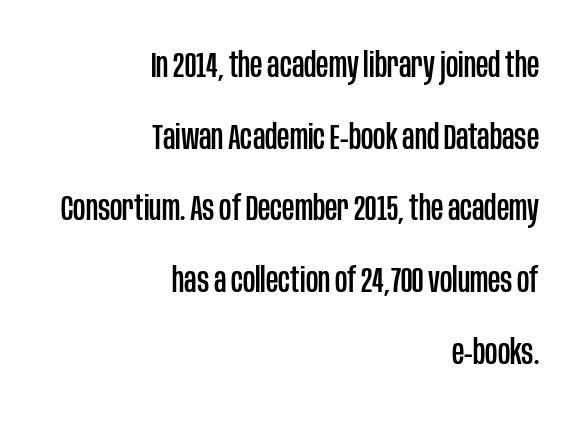
The image shows 34 px condensed sans-serif type, upright; set right-aligned, loose line spacing (2.11x), normal letter spacing, not underlined; low stroke contrast and a large x-height.
